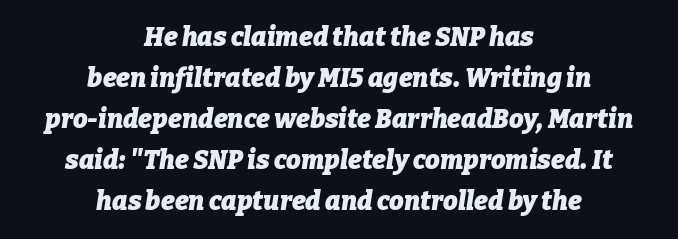
The passage is arranged like a title page — every line centered. The string is rendered with underlining switched off. In terms of letterspacing, this is plain default setting. The font's italic variant was chosen for this text.
